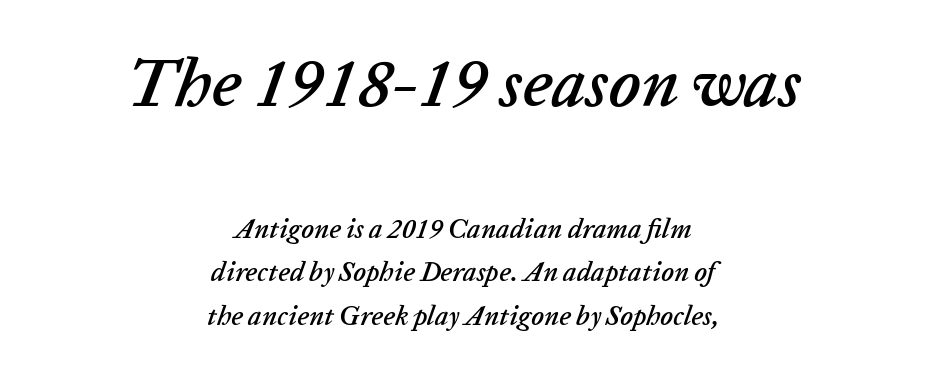
Style check: oblique. Here the glyphs are tracked normally, forming tight word shapes. These lines are rendered in a variable-pitch font. The setting favours the middle, as headings and verse often do. Clear beneath every line of the passage.
